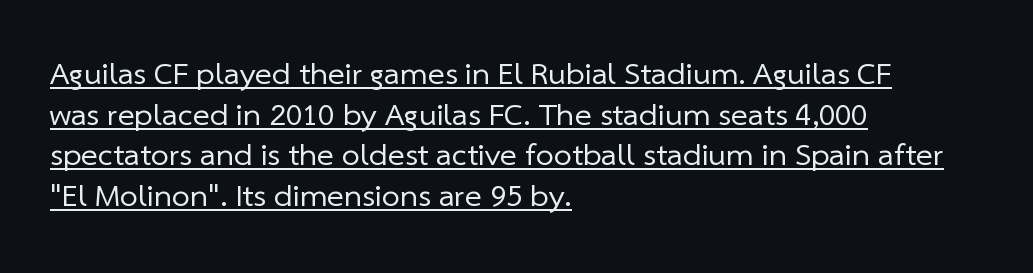
Q: Is the text bold? A: No.
Q: Is the typeface a serif or a sans-serif typeface? A: Sans-serif.
Q: Is the text underlined? A: Yes.
Q: How is the paragraph aligned? A: Left-aligned.
Q: Is the spacing between letters normal or unusually wide? A: Normal.
Q: Is the spacing between lines tight, normal or loose? A: Normal.
Q: Width (condensed, normal, or wide)? A: Normal.
Q: Stroke contrast? A: Low.
Q: x-height? A: Medium.
Q: Monospaced? A: No.
